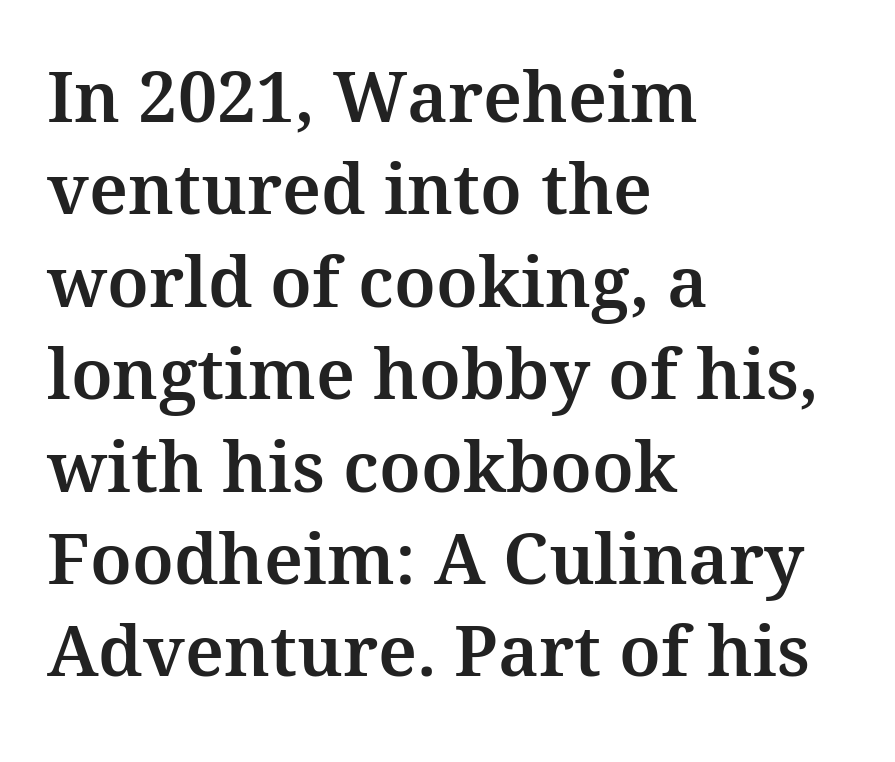
Only glyphs here, with clear space below each row. Are there feet on the stems? There are — it's a serif. Think of a printed novel: that variable character pitch is what you see here. A roman cut, with each character standing at attention. Summary of vertical rhythm: regular, with standard interline spacing. Tracking here is standard; glyphs follow each other at the usual distance.
